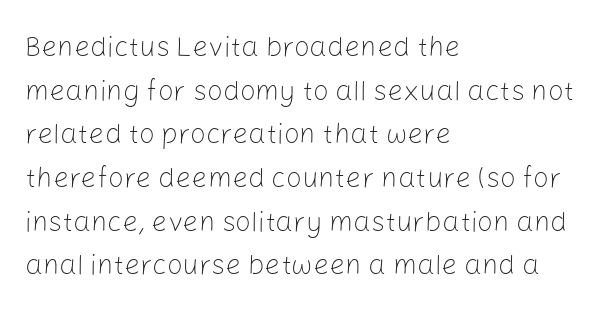
{"serif": "no", "italic": "no", "bold": "no", "weight": "light", "width": "normal", "stroke_contrast": "low", "x_height": "medium", "monospaced": "no", "underline": "no", "align": "left", "line_spacing": "normal", "line_spacing_ratio": 1.56, "letter_spacing": "normal", "letter_spacing_em": 0.0, "glyph_px": 28}
